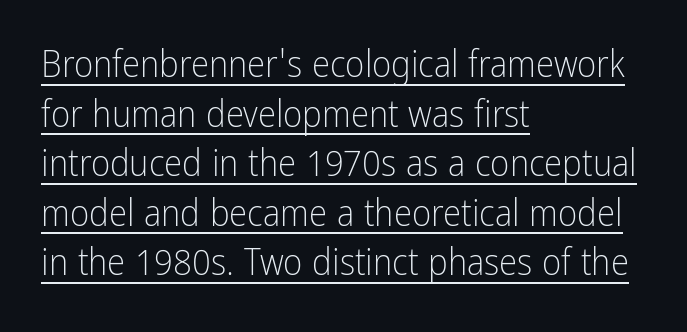
The image shows 37 px light, condensed sans-serif type, upright; set left-aligned, normal line spacing (1.34x), normal letter spacing, underlined; low stroke contrast and a medium x-height.
